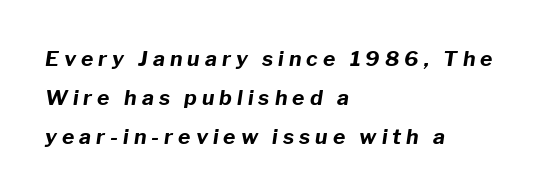
Q: Is the text bold? A: Yes.
Q: Is the text italic (slanted)? A: Yes, it leans right by about 8 degrees.
Q: Is the text underlined? A: No.
Q: How is the paragraph aligned? A: Left-aligned.
Q: Is the spacing between letters normal or unusually wide? A: Unusually wide.
